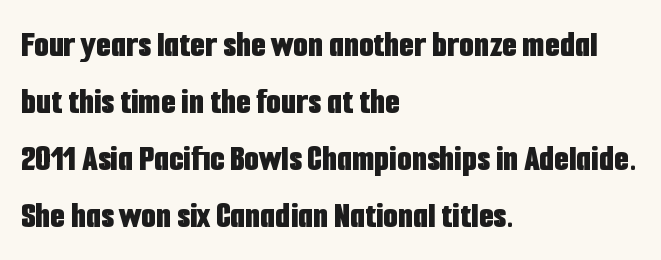
Spacing verdict: proportional, widths tailored to each character. Vertical strokes here are truly vertical. The designer left line spacing at the default. The text was rendered using a sans face with plain stroke endings.
